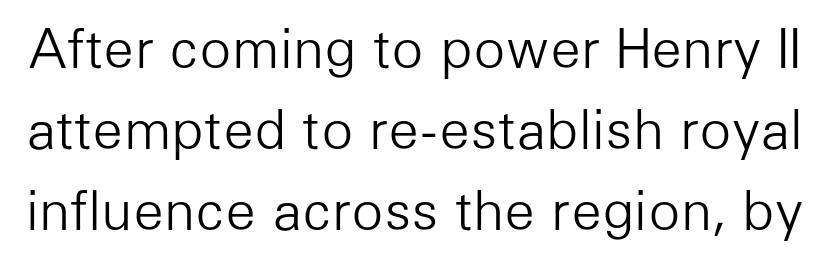
The image shows 53 px light sans-serif type, upright; set normal line spacing (1.53x), normal letter spacing, not underlined; low stroke contrast and a medium x-height.
